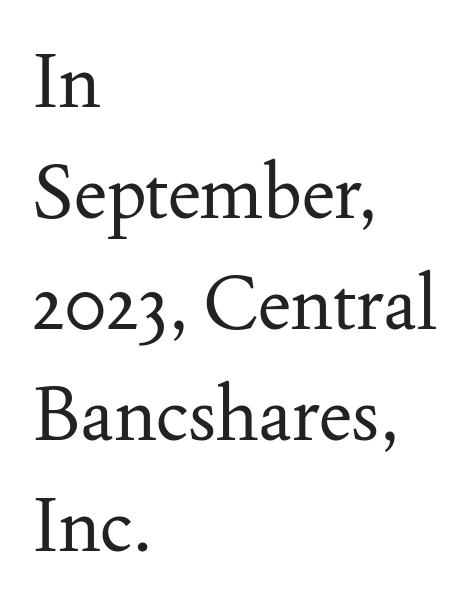
The image shows 75 px regular-weight serif type, upright; set left-aligned, normal line spacing (1.48x), normal letter spacing, not underlined; medium stroke contrast and a small x-height.
